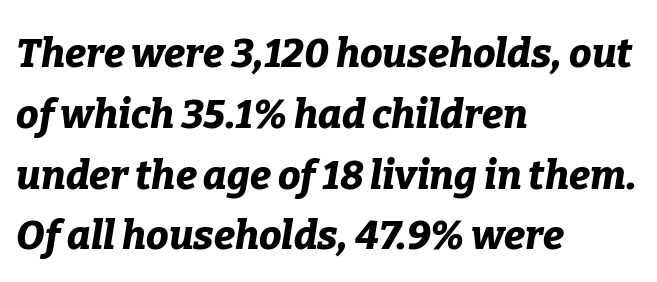
Q: Is the text bold? A: Yes.
Q: Is the text italic (slanted)? A: Yes, it leans right by about 9 degrees.
Q: Is the text underlined? A: No.
Q: How is the paragraph aligned? A: Left-aligned.
Q: Is the spacing between letters normal or unusually wide? A: Normal.
Q: Is the spacing between lines tight, normal or loose? A: Normal.
Q: Width (condensed, normal, or wide)? A: Normal.
Q: Stroke contrast? A: Low.
Q: x-height? A: Medium.
Q: Monospaced? A: No.
